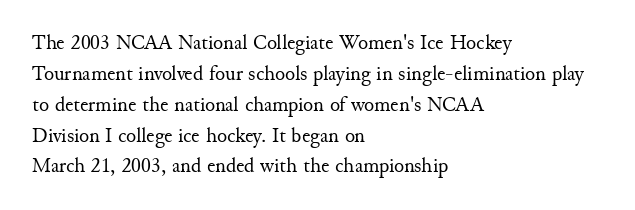
{"italic": "no", "bold": "no", "underline": "no", "align": "left", "line_spacing": "normal", "line_spacing_ratio": 1.47, "letter_spacing": "normal", "letter_spacing_em": 0.0, "glyph_px": 21}
